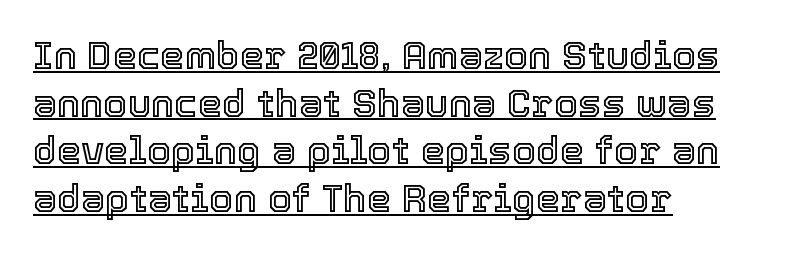
{"italic": "no", "width": "normal", "x_height": "medium", "monospaced": "no", "underline": "yes", "align": "left", "line_spacing_ratio": 1.22, "letter_spacing": "normal", "letter_spacing_em": 0.0, "glyph_px": 39}
